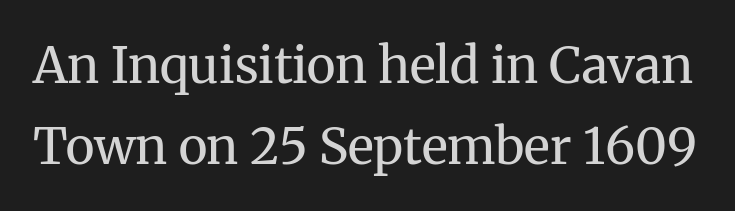
The font is comparable to plain body text, perhaps lighter. The rendering uses a moderate line-height, typical for paragraphs. Tall strokes in this sample are plumb rather than angled. Type without underlining. Little horizontal feet cap the strokes, marking this as serif type. Inter-character spacing is left at the font's built-in metrics.
